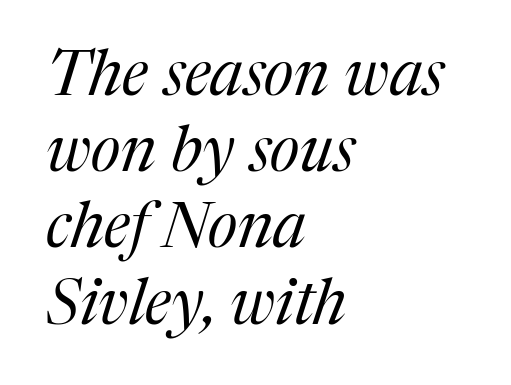
{"serif": "yes", "italic": "yes", "lean": "right", "slant_degrees": 17, "bold": "no", "weight": "regular", "width": "normal", "stroke_contrast": "medium", "x_height": "medium", "monospaced": "no", "underline": "no", "align": "left", "line_spacing_ratio": 1.21, "letter_spacing": "normal", "letter_spacing_em": 0.0, "glyph_px": 63}
